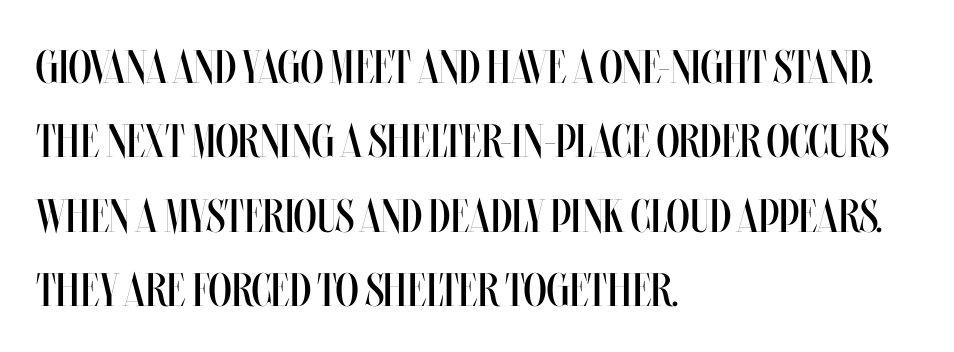
Stems here are at most as thick as an everyday book face. This sample uses plain, unmodified letter spacing. Vertical strokes here are truly vertical. The paragraph has a hard left edge and a soft right edge. Note the varied advance widths — an 'i' is clearly narrower than an 'm'.
